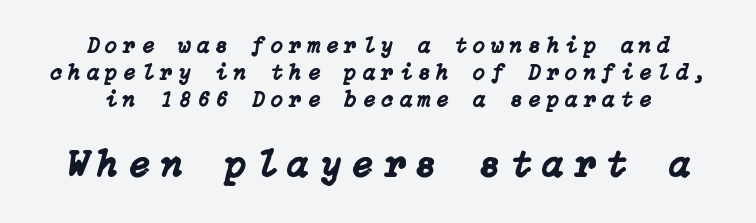
The area under the type is left untouched. You can tell it's italic because the verticals aren't actually vertical. Look at the tracking — it's clearly loosened, letters drifting apart. The rendering enlarges the type as you move from the upper chunk to the lower.
